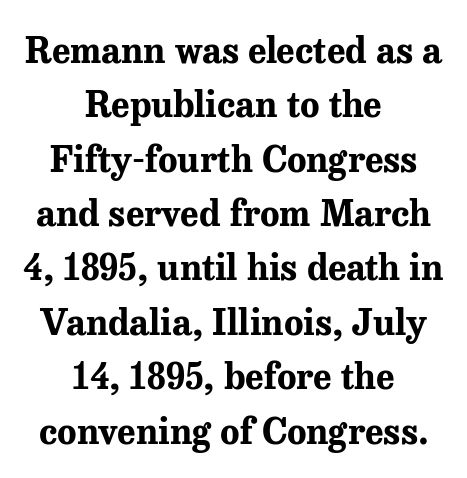
Q: Is the text bold? A: Yes.
Q: Is the text italic (slanted)? A: No, it is upright.
Q: Is the typeface a serif or a sans-serif typeface? A: Serif.
Q: Is the text underlined? A: No.
Q: How is the paragraph aligned? A: Centered.
Q: Is the spacing between letters normal or unusually wide? A: Normal.
Q: Is the spacing between lines tight, normal or loose? A: Normal.
Q: Width (condensed, normal, or wide)? A: Normal.
Q: Stroke contrast? A: Medium.
Q: x-height? A: Medium.
Q: Monospaced? A: No.
